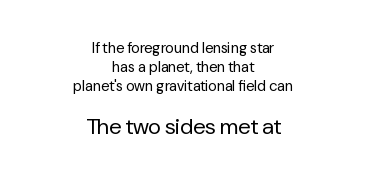
The image shows 22 px text type, upright; set centered, normal line spacing (1.26x), normal letter spacing, not underlined; the second (bottom) block is 1.47x larger.
